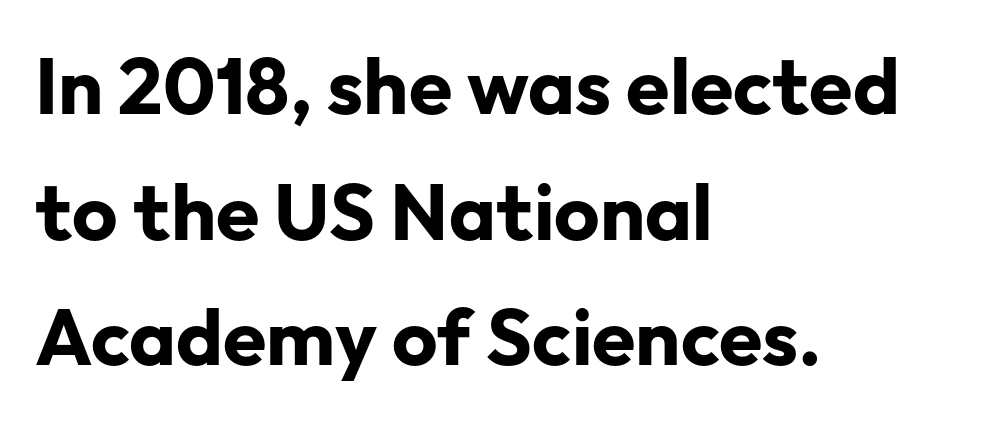
The image shows 79 px bold sans-serif type, upright; set left-aligned, normal line spacing (1.59x), normal letter spacing, not underlined; low stroke contrast and a medium x-height.
